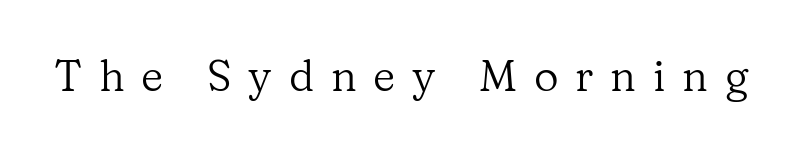
The image shows 43 px regular-weight serif type, upright; set unusually wide letter spacing (+0.39 em), not underlined; low stroke contrast and a medium x-height.
